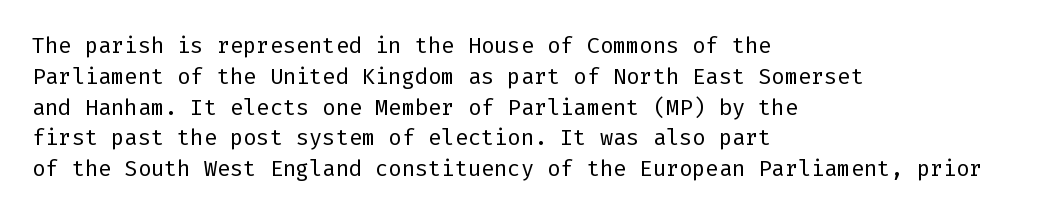
The image shows 22 px text type, upright; set left-aligned, normal line spacing (1.4x), normal letter spacing, not underlined.
